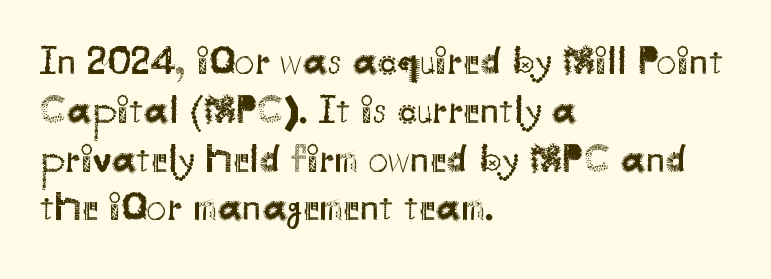
The image shows 40 px regular-weight sans-serif type, upright; set left-aligned, line spacing 1.22x, normal letter spacing, not underlined; medium stroke contrast and a small x-height.
